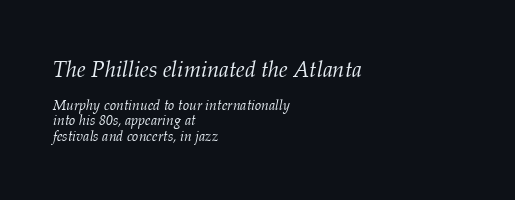
The image shows 22 px text type, italic (leaning right); set left-aligned, tight line spacing (1.08x), normal letter spacing, not underlined; the first (top) block is 1.57x larger.
